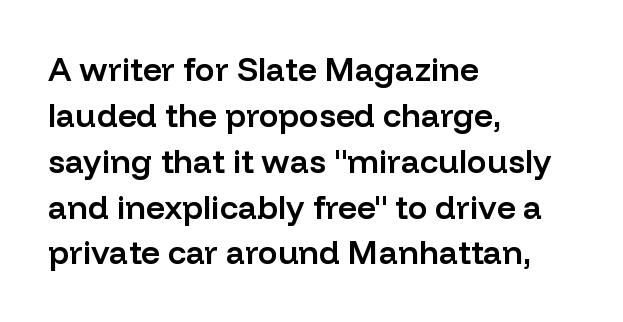
Is the letter spacing exaggerated? No — it looks like the ordinary default. Note: no serifs on the glyphs. These lines were composed using upright roman letters. Horizontal alignment here is leftward, the default for most running prose.
